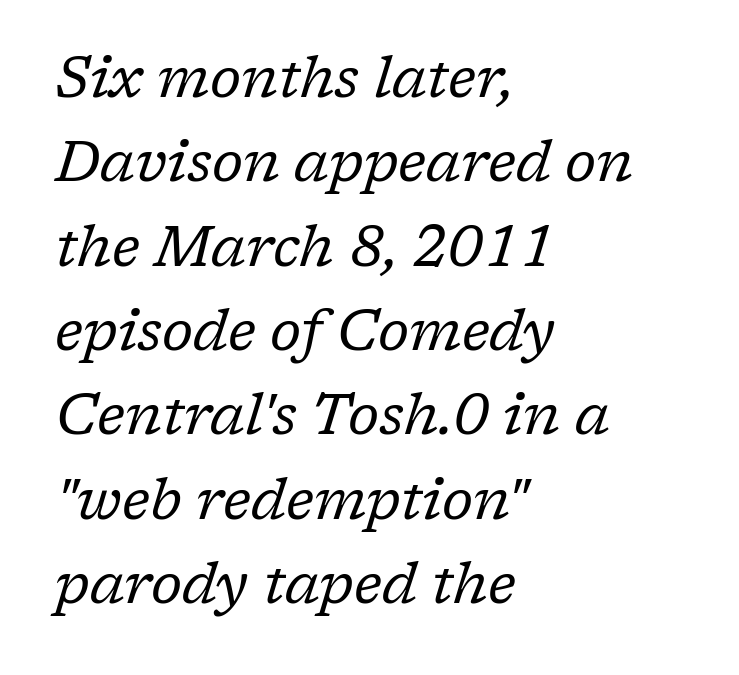
Q: Is the text bold? A: No.
Q: Is the text italic (slanted)? A: Yes, it leans right by about 17 degrees.
Q: Is the typeface a serif or a sans-serif typeface? A: Serif.
Q: Is the text underlined? A: No.
Q: How is the paragraph aligned? A: Left-aligned.
Q: Is the spacing between letters normal or unusually wide? A: Normal.
Q: Is the spacing between lines tight, normal or loose? A: Normal.
Q: Width (condensed, normal, or wide)? A: Normal.
Q: Stroke contrast? A: Low.
Q: x-height? A: Medium.
Q: Monospaced? A: No.
